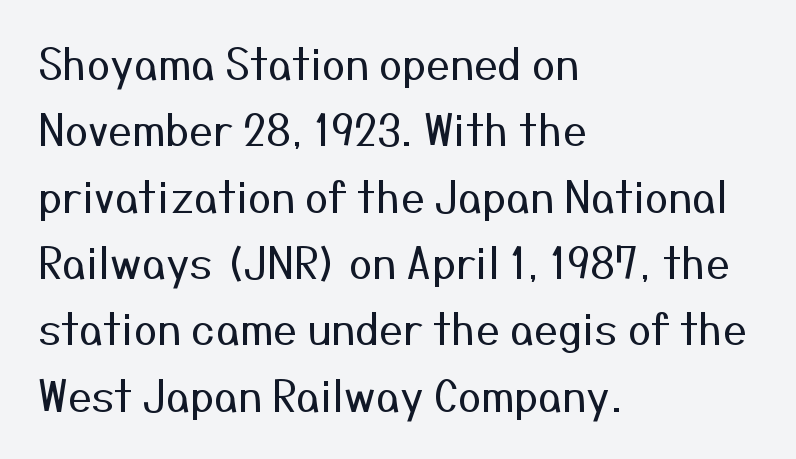
The foot of each line stays bare and open. The vertical gap from one line to the next is medium. The weight tops out at a normal text grade. Students, note that the glyphs here touch the page at normal intervals. These lines are set flush left with a ragged right edge.
